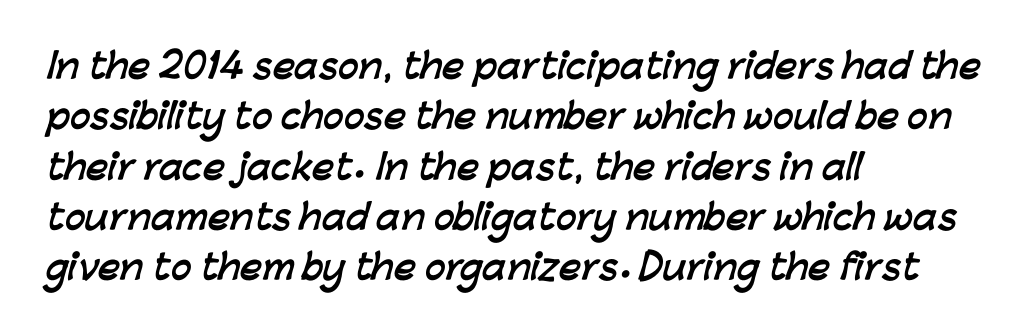
{"serif": "no", "bold": "yes", "weight": "semibold", "width": "normal", "stroke_contrast": "low", "x_height": "medium", "monospaced": "no", "underline": "no", "align": "left", "line_spacing": "normal", "line_spacing_ratio": 1.48, "letter_spacing": "normal", "letter_spacing_em": 0.0, "glyph_px": 34}
